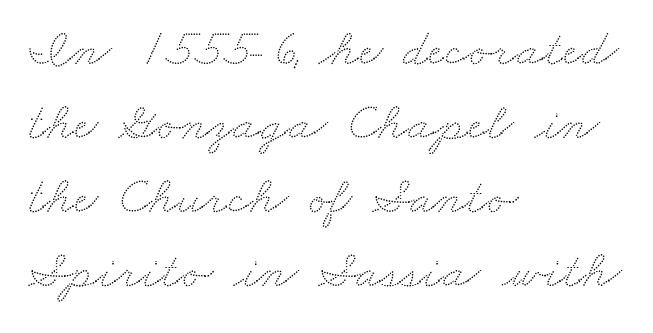
The image shows 52 px wide type; set left-aligned, normal line spacing (1.42x), normal letter spacing, not underlined; low stroke contrast and a small x-height.
